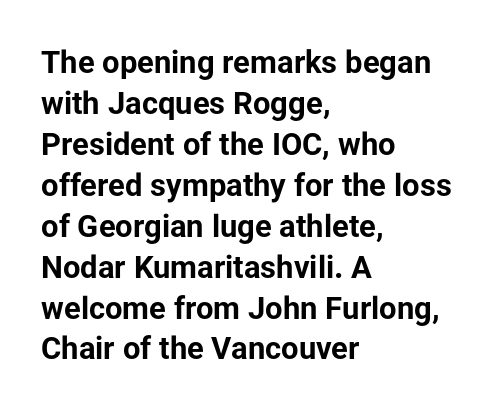
{"serif": "no", "italic": "no", "bold": "yes", "weight": "bold", "width": "normal", "stroke_contrast": "low", "x_height": "medium", "monospaced": "no", "underline": "no", "align": "left", "line_spacing": "normal", "line_spacing_ratio": 1.32, "letter_spacing": "normal", "letter_spacing_em": 0.0, "glyph_px": 31}
